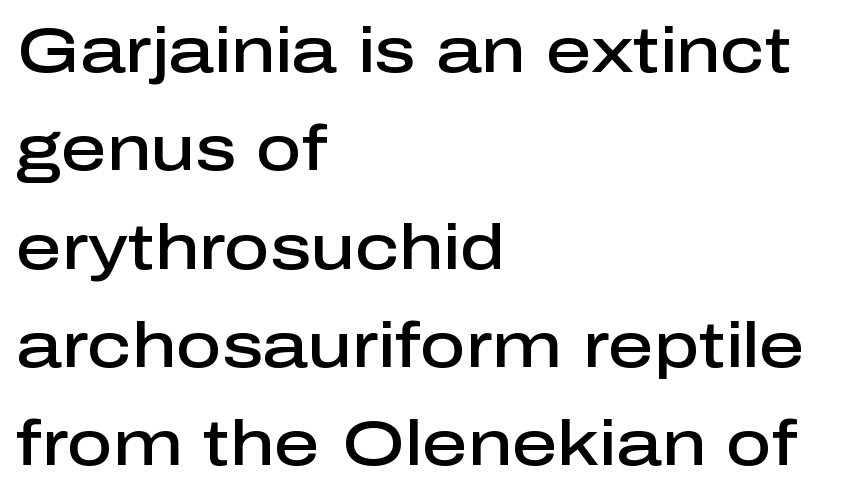
Q: Is the text bold? A: Semi-bold.
Q: Is the text italic (slanted)? A: No, it is upright.
Q: Is the typeface a serif or a sans-serif typeface? A: Sans-serif.
Q: Is the text underlined? A: No.
Q: How is the paragraph aligned? A: Left-aligned.
Q: Is the spacing between letters normal or unusually wide? A: Normal.
Q: Is the spacing between lines tight, normal or loose? A: Normal.
Q: Width (condensed, normal, or wide)? A: Normal.
Q: Stroke contrast? A: Low.
Q: x-height? A: Medium.
Q: Monospaced? A: No.
